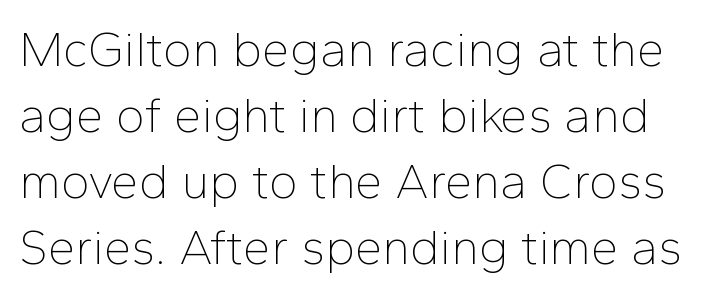
You could not count columns in this text — the font is proportionally spaced. Reading down the column, the eye jumps a familiar distance to each next line. No chunkiness to these letters — they're not bold. Underlining? Definitely not there. There is no visible air inserted between adjacent glyphs.
